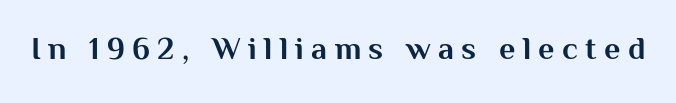
Just letters on the line, the space beneath them empty. The glyphs have the mass of a bold cut. This sample uses an upright cut, with every glyph sitting square on the baseline. Stroke terminals: plain, sans-serif. How are the letters spaced? Widely, with obvious added tracking. Is this a fixed-width face? No — the glyphs have proportional, varying widths.
